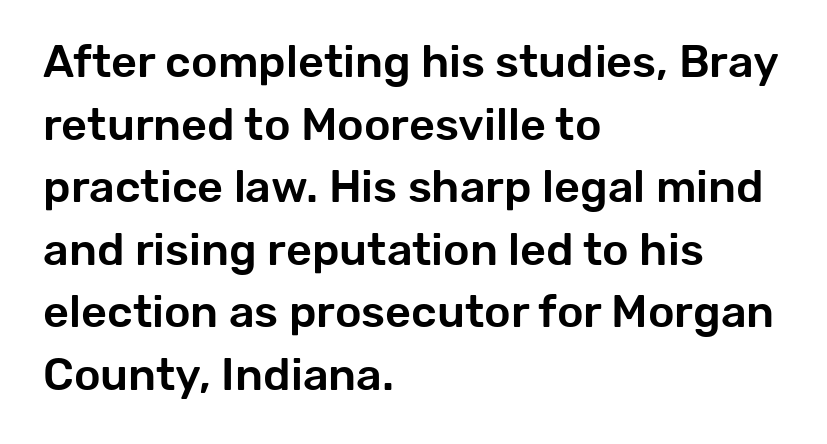
Do the letters lean? They stand straight. A typesetter would call this proportional, since set widths differ per character. Unlike a traditional serif, this face leaves its strokes unadorned. This sample keeps an unexceptional amount of space between lines.
